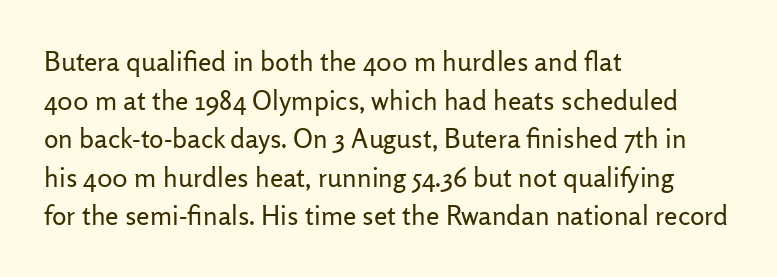
{"italic": "no", "bold": "no", "underline": "no", "align": "left", "line_spacing": "normal", "line_spacing_ratio": 1.43, "letter_spacing": "normal", "letter_spacing_em": 0.0, "glyph_px": 27}
